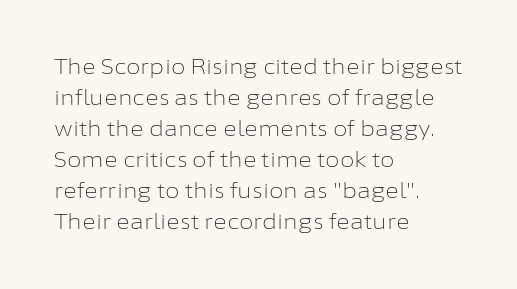
The image shows 21 px text type, upright; set left-aligned, normal line spacing (1.48x), normal letter spacing, not underlined.
